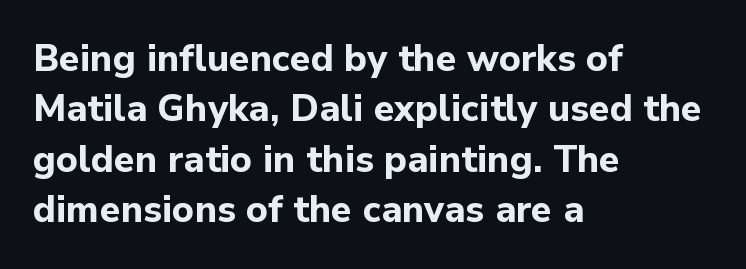
The image shows 37 px bold sans-serif type, upright; set left-aligned, normal line spacing (1.36x), normal letter spacing, not underlined; low stroke contrast and a medium x-height.
